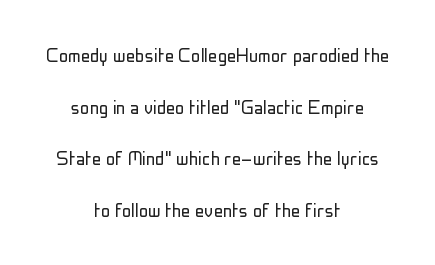
Q: Is the text bold? A: No.
Q: Is the text italic (slanted)? A: No, it is upright.
Q: Is the text underlined? A: No.
Q: How is the paragraph aligned? A: Centered.
Q: Is the spacing between letters normal or unusually wide? A: Normal.
Q: Is the spacing between lines tight, normal or loose? A: Loose.
